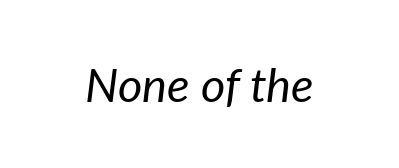
Stems here are at most as thick as an everyday book face. A typesetter would call this proportional, since set widths differ per character. Tracking here is standard; glyphs follow each other at the usual distance. Unmarked baselines from the first word to the last. Characters are canted at an angle relative to the baseline's perpendicular.
